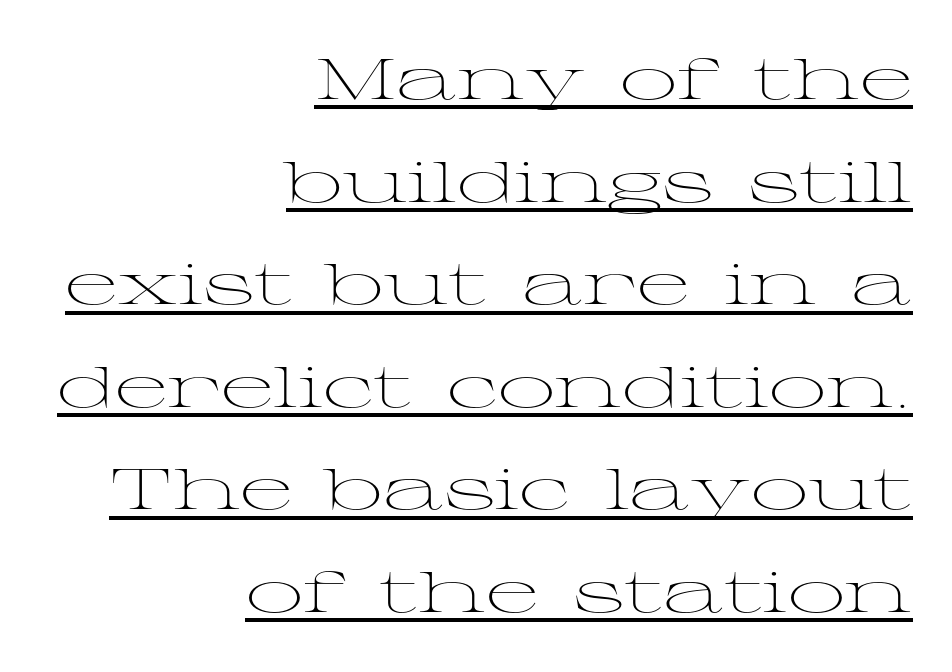
{"serif": "yes", "italic": "no", "bold": "no", "weight": "light", "width": "wide", "stroke_contrast": "medium", "x_height": "medium", "monospaced": "no", "underline": "yes", "align": "right", "line_spacing_ratio": 1.8, "letter_spacing": "normal", "letter_spacing_em": 0.0, "glyph_px": 57}
